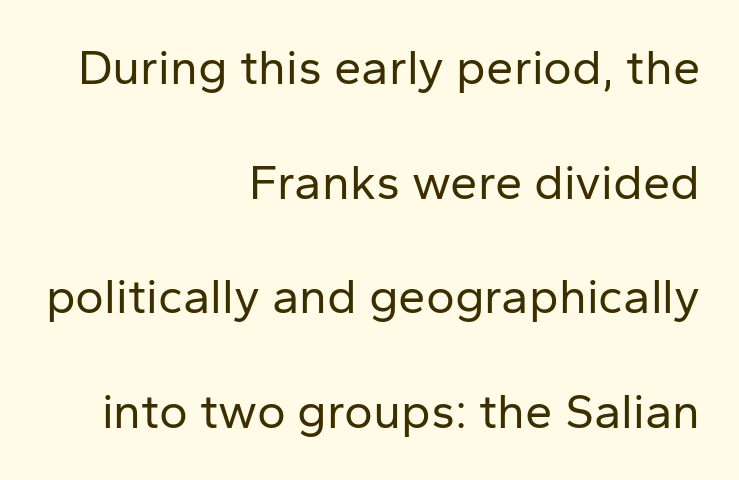
Q: Is the text bold? A: No.
Q: Is the text italic (slanted)? A: No, it is upright.
Q: Is the typeface a serif or a sans-serif typeface? A: Sans-serif.
Q: Is the text underlined? A: No.
Q: How is the paragraph aligned? A: Right-aligned.
Q: Is the spacing between letters normal or unusually wide? A: Normal.
Q: Is the spacing between lines tight, normal or loose? A: Loose.
Q: Width (condensed, normal, or wide)? A: Normal.
Q: Stroke contrast? A: Low.
Q: x-height? A: Medium.
Q: Monospaced? A: No.
